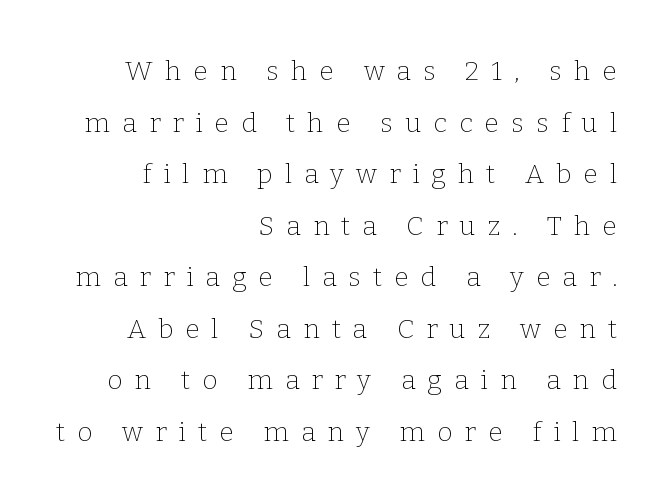
Q: Is the text bold? A: No.
Q: Is the text italic (slanted)? A: No, it is upright.
Q: Is the text underlined? A: No.
Q: How is the paragraph aligned? A: Right-aligned.
Q: Is the spacing between letters normal or unusually wide? A: Unusually wide.
Q: Is the spacing between lines tight, normal or loose? A: Loose.
